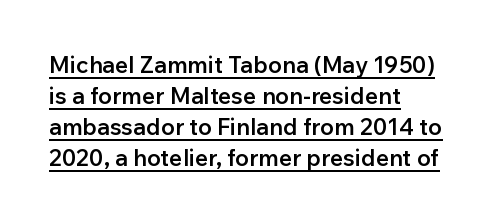
The image shows 23 px text type, upright; set left-aligned, normal line spacing (1.35x), normal letter spacing, underlined.
